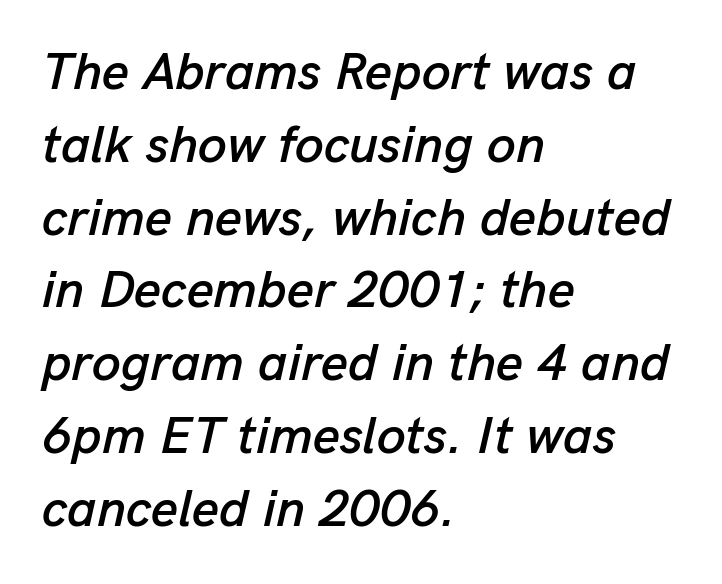
This is oblique type, the kind used for emphasis or titles. The paragraph shown leans on its left margin. Caption: standard tracking, unaltered. Descenders are the only things crossing below the line. Proportional: the letters do not fall into vertical columns. Does the leading feel generous? No, just average.
